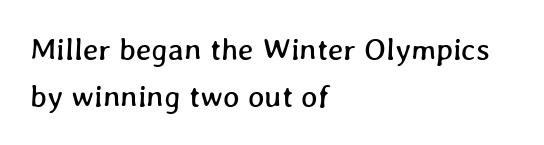
Q: Is the text underlined? A: No.
Q: How is the paragraph aligned? A: Left-aligned.
Q: Is the spacing between letters normal or unusually wide? A: Normal.
Q: Is the spacing between lines tight, normal or loose? A: Normal.
Q: Width (condensed, normal, or wide)? A: Normal.
Q: Stroke contrast? A: Low.
Q: x-height? A: Medium.
Q: Monospaced? A: No.
